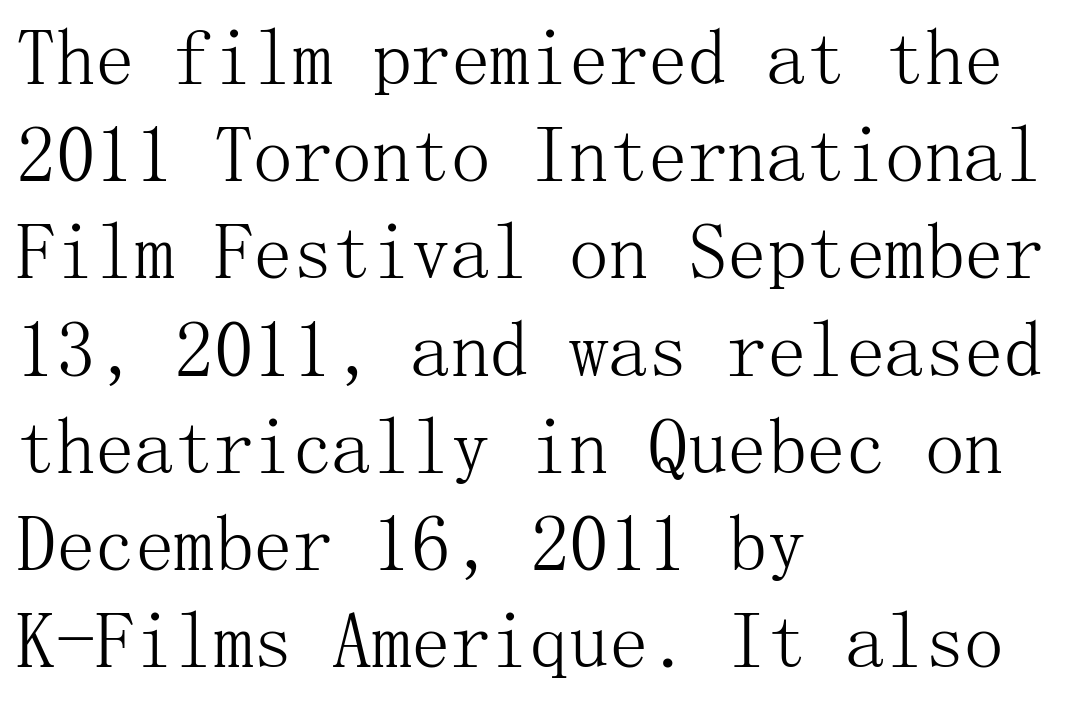
The image shows 79 px light serif type, upright; set left-aligned, line spacing 1.23x, normal letter spacing, not underlined; medium stroke contrast and a medium x-height.
